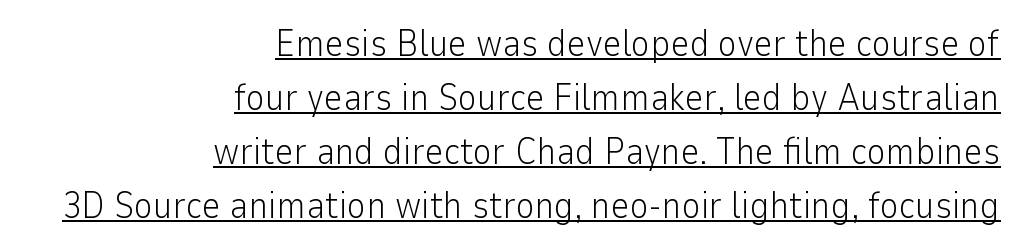
{"serif": "no", "italic": "no", "bold": "no", "weight": "light", "width": "normal", "stroke_contrast": "low", "x_height": "medium", "monospaced": "no", "underline": "yes", "align": "right", "line_spacing": "normal", "line_spacing_ratio": 1.46, "letter_spacing": "normal", "letter_spacing_em": 0.0, "glyph_px": 37}
